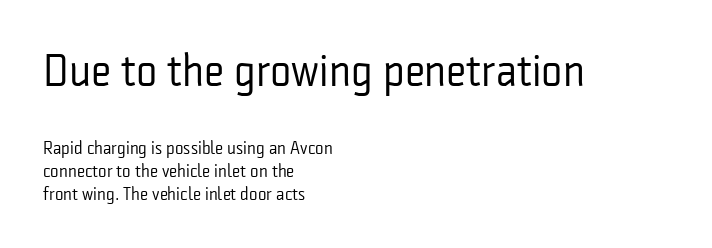
Q: Is the text bold? A: No.
Q: Is the text italic (slanted)? A: No, it is upright.
Q: Is the typeface a serif or a sans-serif typeface? A: Sans-serif.
Q: Is the text underlined? A: No.
Q: How is the paragraph aligned? A: Left-aligned.
Q: Is the spacing between letters normal or unusually wide? A: Normal.
Q: Is the spacing between lines tight, normal or loose? A: Normal.
Q: Which block of text is set in a larger size, the first (top) or the second (bottom)? A: The first (top) one.
Q: Width (condensed, normal, or wide)? A: Condensed.
Q: Stroke contrast? A: Low.
Q: x-height? A: Medium.
Q: Monospaced? A: No.
